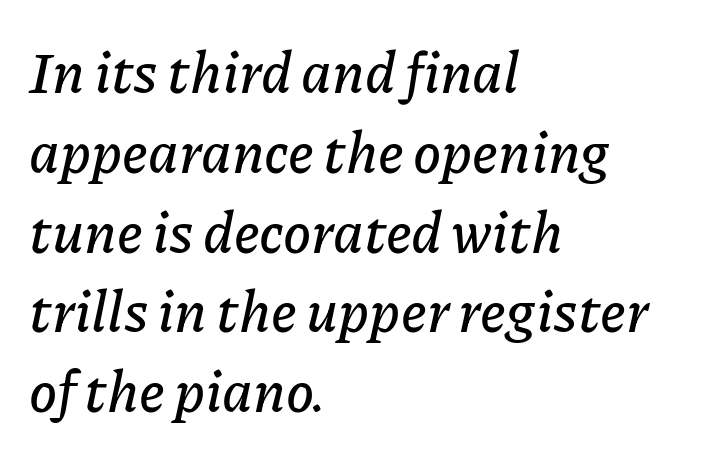
The rendering anchors every line to the left-hand side. Here the glyphs are tracked normally, forming tight word shapes. Type without underlining. Italic? Definitely — the glyphs are oblique. The line-height multiplier appears to be the usual default. Spacing verdict: proportional, widths tailored to each character.
